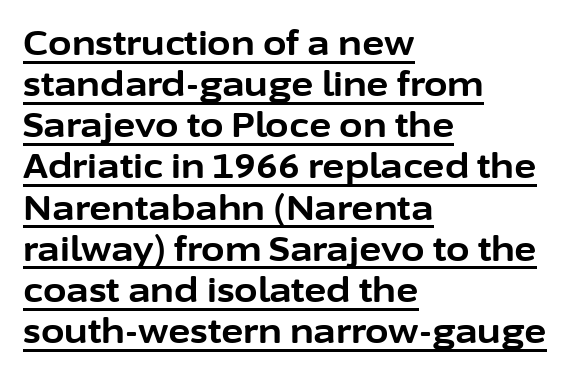
The image shows 34 px bold sans-serif type, upright; set left-aligned, line spacing 1.21x, normal letter spacing, underlined; low stroke contrast and a medium x-height.
